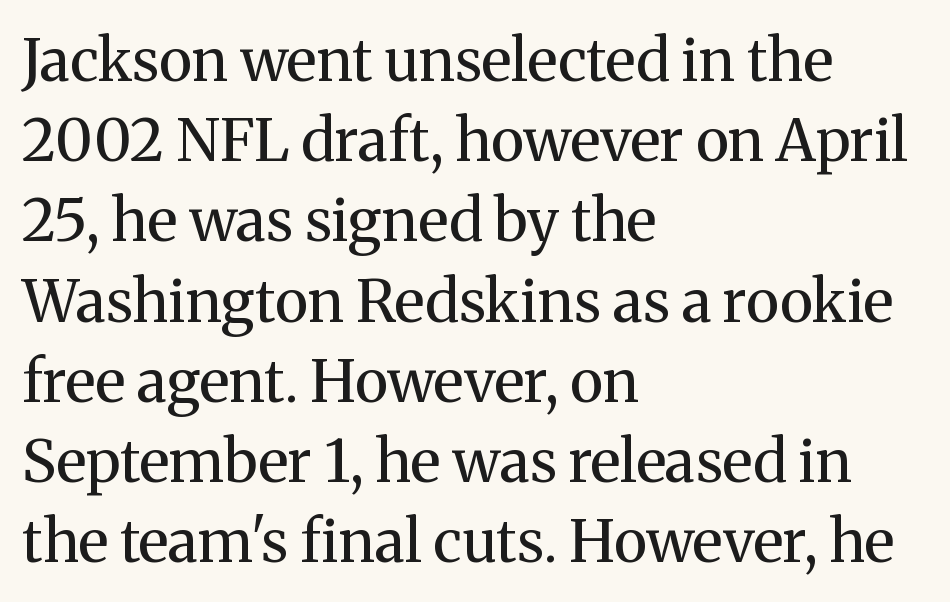
Q: Is the text bold? A: No.
Q: Is the text italic (slanted)? A: No, it is upright.
Q: Is the typeface a serif or a sans-serif typeface? A: Serif.
Q: Is the text underlined? A: No.
Q: How is the paragraph aligned? A: Left-aligned.
Q: Is the spacing between letters normal or unusually wide? A: Normal.
Q: Is the spacing between lines tight, normal or loose? A: Normal.
Q: Width (condensed, normal, or wide)? A: Normal.
Q: Stroke contrast? A: Medium.
Q: x-height? A: Medium.
Q: Monospaced? A: No.
